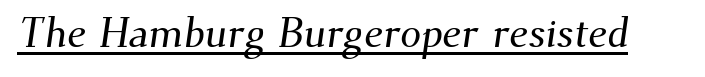
{"serif": "yes", "width": "normal", "stroke_contrast": "medium", "x_height": "small", "monospaced": "no", "underline": "yes", "letter_spacing": "normal", "letter_spacing_em": 0.0, "glyph_px": 42}
